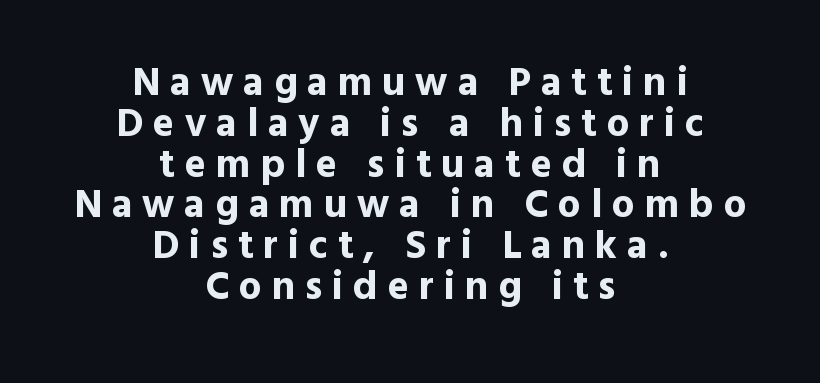
Q: Is the text bold? A: Yes.
Q: Is the text italic (slanted)? A: No, it is upright.
Q: Is the typeface a serif or a sans-serif typeface? A: Sans-serif.
Q: Is the text underlined? A: No.
Q: How is the paragraph aligned? A: Centered.
Q: Is the spacing between letters normal or unusually wide? A: Unusually wide.
Q: Is the spacing between lines tight, normal or loose? A: Tight.
Q: Width (condensed, normal, or wide)? A: Normal.
Q: x-height? A: Medium.
Q: Monospaced? A: No.
